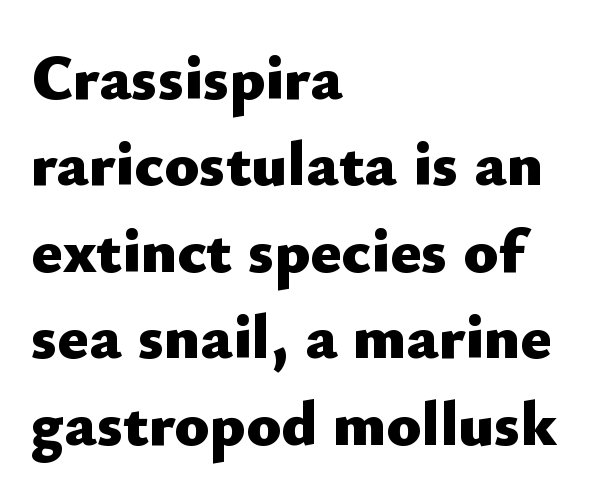
Q: Is the text bold? A: Yes.
Q: Is the text italic (slanted)? A: No, it is upright.
Q: Is the typeface a serif or a sans-serif typeface? A: Sans-serif.
Q: Is the text underlined? A: No.
Q: How is the paragraph aligned? A: Left-aligned.
Q: Is the spacing between letters normal or unusually wide? A: Normal.
Q: Is the spacing between lines tight, normal or loose? A: Normal.
Q: Width (condensed, normal, or wide)? A: Normal.
Q: Stroke contrast? A: Low.
Q: x-height? A: Small.
Q: Monospaced? A: No.
